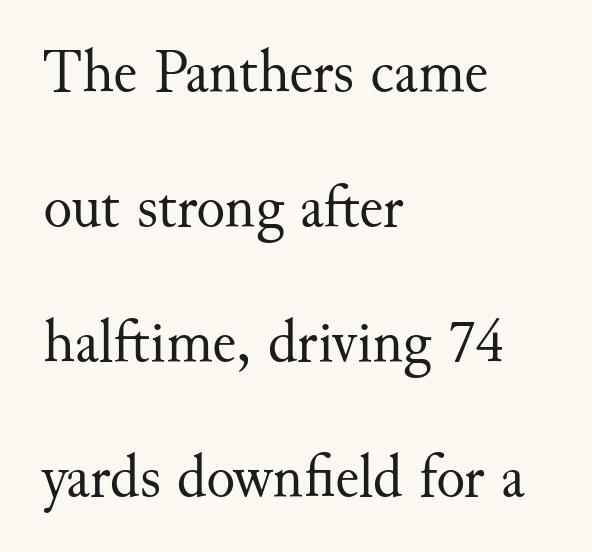
Q: Is the text bold? A: No.
Q: Is the text italic (slanted)? A: No, it is upright.
Q: Is the typeface a serif or a sans-serif typeface? A: Serif.
Q: Is the text underlined? A: No.
Q: How is the paragraph aligned? A: Left-aligned.
Q: Is the spacing between letters normal or unusually wide? A: Normal.
Q: Is the spacing between lines tight, normal or loose? A: Loose.
Q: Width (condensed, normal, or wide)? A: Normal.
Q: Stroke contrast? A: Medium.
Q: x-height? A: Small.
Q: Monospaced? A: No.
